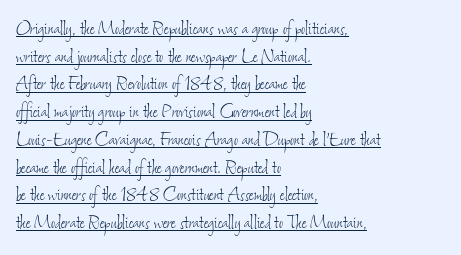
Q: Is the text bold? A: No.
Q: Is the text underlined? A: Yes.
Q: How is the paragraph aligned? A: Left-aligned.
Q: Is the spacing between letters normal or unusually wide? A: Normal.
Q: Is the spacing between lines tight, normal or loose? A: Normal.
